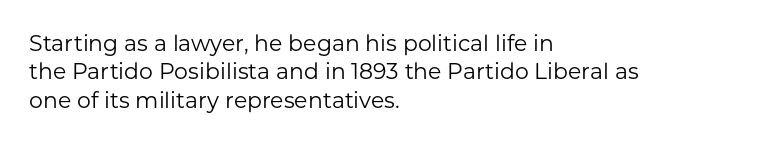
Rule under the text: the space is simply empty. Honestly, the letter spacing is just normal — you wouldn't notice it. The font's upright variant was chosen for this text. The strokes are not fattened; the text isn't bold. Layout note: lines flush left. The designer left line spacing at the default.
